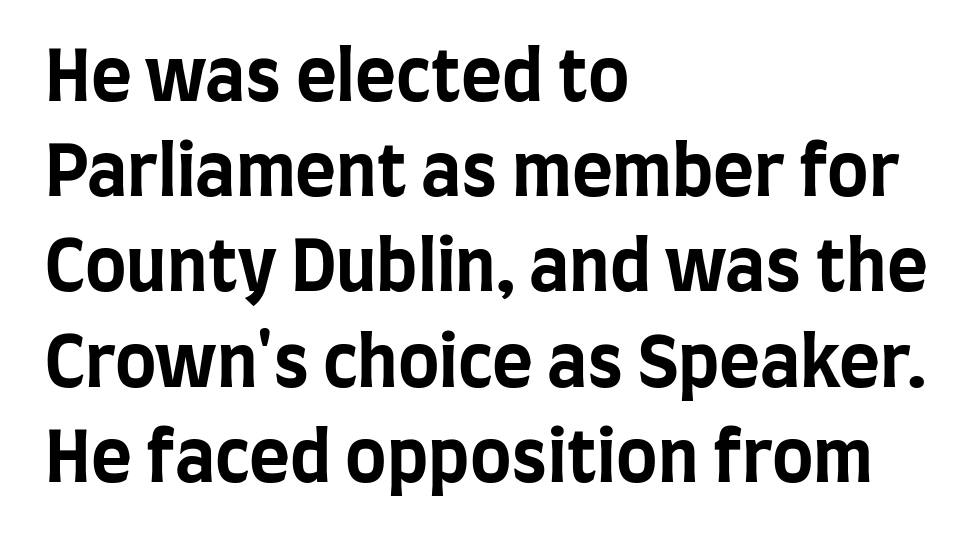
Baseline-to-baseline distance is the conventional proportion of letter height. There is no visible air inserted between adjacent glyphs. Characters remain perfectly vertical along every line. Each letter keeps its own natural width here, so spacing adapts to shape.
